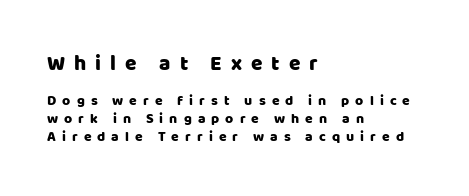
The image shows 21 px text type, upright; set left-aligned, normal line spacing (1.27x), unusually wide letter spacing (+0.43 em), not underlined; the first (top) block is 1.5x larger.
